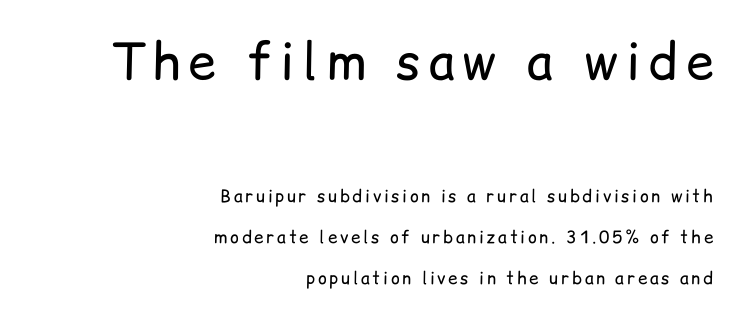
Q: Is the text bold? A: No.
Q: Is the text italic (slanted)? A: No, it is upright.
Q: Is the typeface a serif or a sans-serif typeface? A: Sans-serif.
Q: Is the text underlined? A: No.
Q: How is the paragraph aligned? A: Right-aligned.
Q: Is the spacing between lines tight, normal or loose? A: Loose.
Q: Which block of text is set in a larger size, the first (top) or the second (bottom)? A: The first (top) one.
Q: Width (condensed, normal, or wide)? A: Normal.
Q: Stroke contrast? A: Low.
Q: x-height? A: Medium.
Q: Monospaced? A: No.
